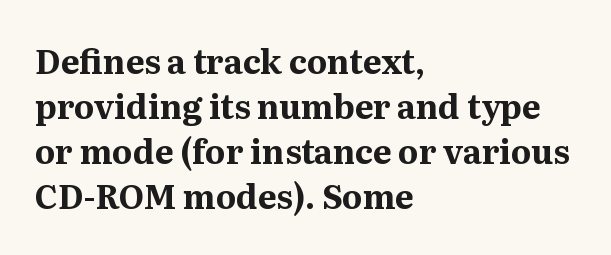
The specimen reads as upright at a glance. A full-strength bold gives these letters their thick strokes. These lines are rendered in a variable-pitch font. No word sits above an underline. Visually the block forms a straight wall on the left and a jagged coastline on the right. Honestly, the letter spacing is just normal — you wouldn't notice it.
